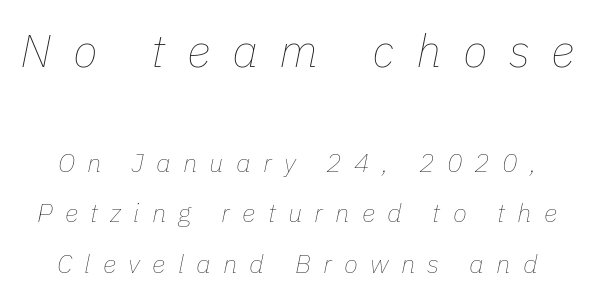
{"italic": "yes", "lean": "right", "slant_degrees": 11, "bold": "no", "weight": "thin", "width": "normal", "stroke_contrast": "low", "x_height": "medium", "monospaced": "no", "underline": "no", "line_spacing": "loose", "line_spacing_ratio": 1.94, "letter_spacing": "wide", "letter_spacing_em": 0.47, "larger_block": "first", "size_ratio": 1.77, "glyph_px": 46}
